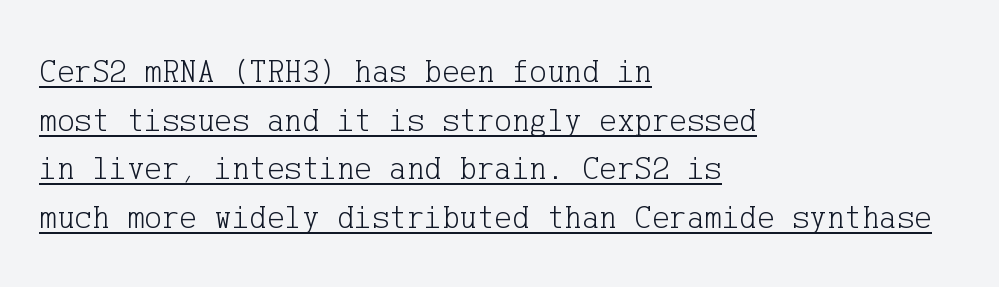
The space between consecutive lines is moderate. This is serif lettering, the kind often seen in printed books. Honestly, the letter spacing is just normal — you wouldn't notice it. The specimen reads as upright at a glance. Compared with undecorated copy, this sample adds a rule below the words. This reads as an unemphasized weight, regular at the heaviest.
